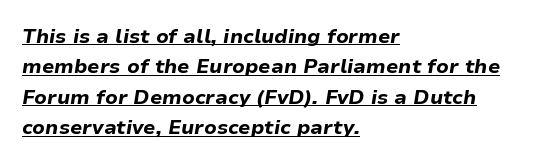
The image shows 20 px bold type, italic (leaning right); set left-aligned, normal line spacing (1.52x), normal letter spacing, underlined.
